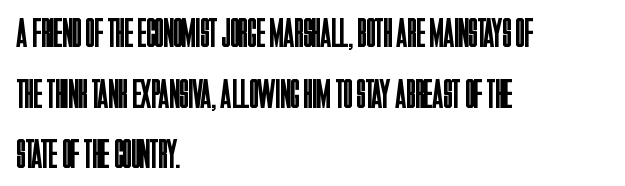
{"serif": "no", "italic": "no", "bold": "no", "weight": "regular", "width": "condensed", "stroke_contrast": "low", "x_height": "large", "monospaced": "no", "underline": "no", "align": "left", "line_spacing": "normal", "line_spacing_ratio": 1.48, "letter_spacing": "normal", "letter_spacing_em": 0.0, "glyph_px": 41}
